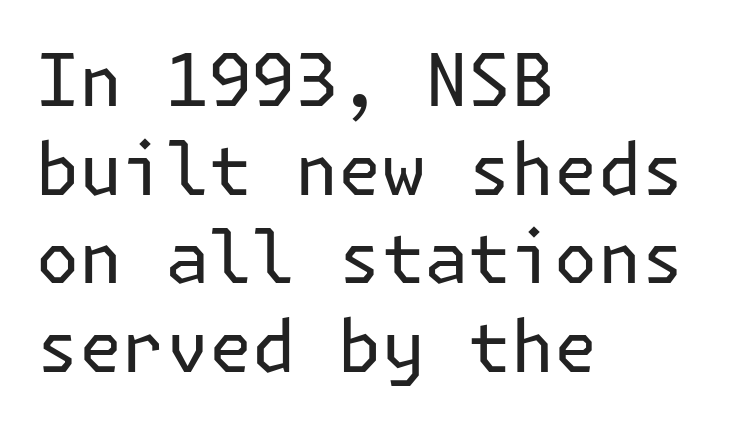
The image shows 72 px regular-weight sans-serif type, upright; set left-aligned, line spacing 1.23x, normal letter spacing, not underlined; low stroke contrast and a medium x-height.
